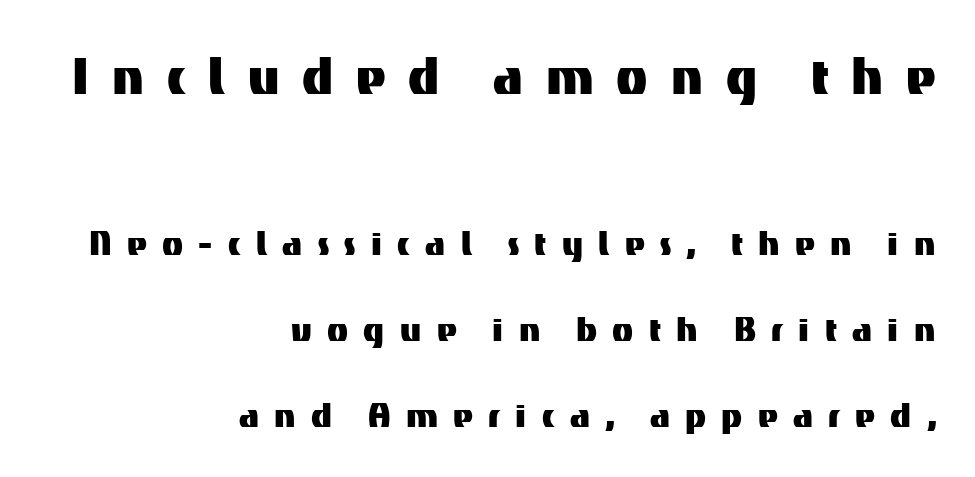
The typeface chosen for these lines omits serifs. The setting favours the right margin, as signatures and pull-quotes sometimes do. Baseline-to-baseline distance is far greater than the letter height. The foot of each line stays bare and open.
